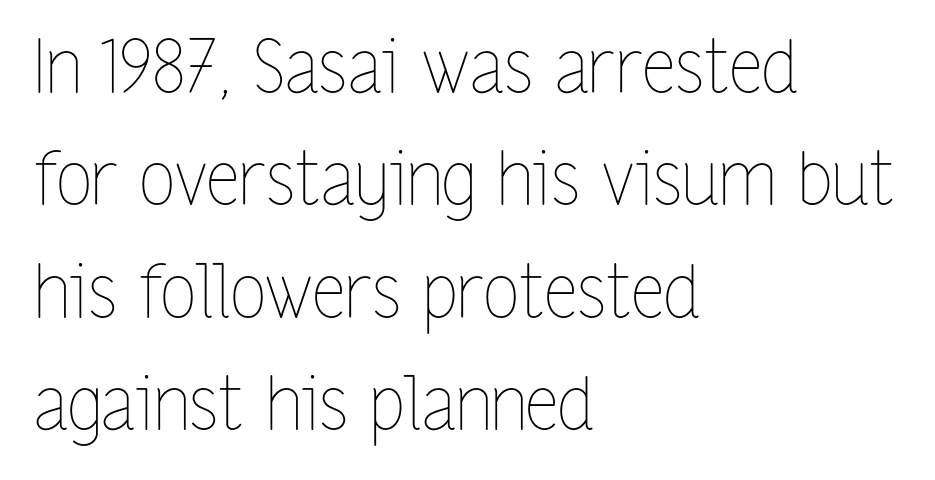
These lines are set flush left with a ragged right edge. Short note: letters normally spaced. Check under the words: just untouched page. This is not heavy type; no bold has been used. Interline gaps are of average width in this sample. Spacing verdict: proportional, widths tailored to each character.
